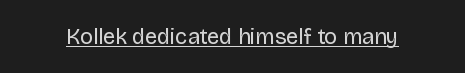
{"italic": "no", "bold": "no", "underline": "yes", "letter_spacing": "normal", "letter_spacing_em": 0.0, "glyph_px": 22}
